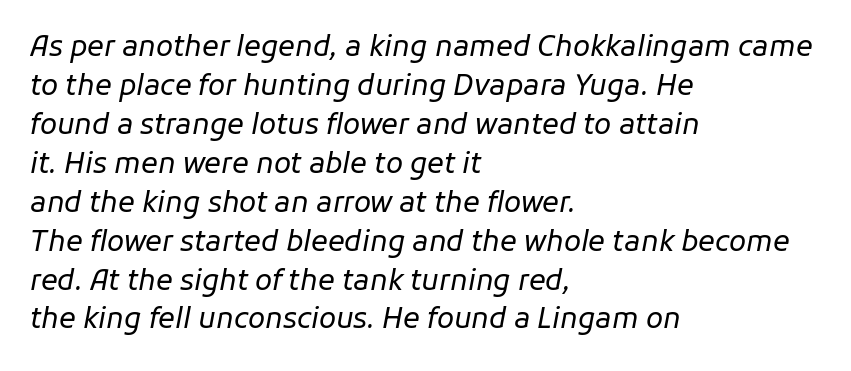
The image shows 28 px regular-weight type, italic (leaning right); set left-aligned, normal line spacing (1.39x), normal letter spacing, not underlined; low stroke contrast and a medium x-height.
